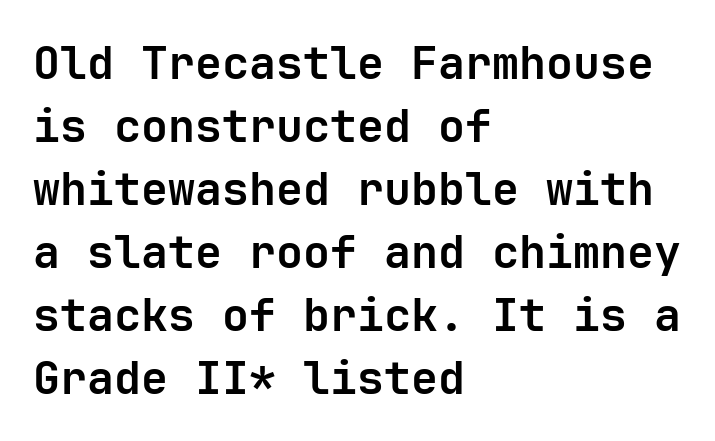
The image shows 45 px bold sans-serif type, upright, monospaced; set left-aligned, normal line spacing (1.4x), normal letter spacing, not underlined; low stroke contrast and a medium x-height.
